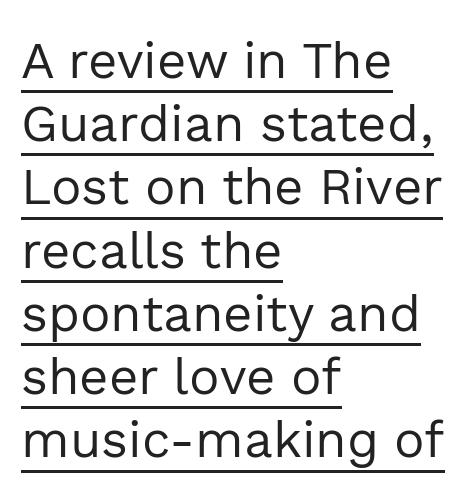
The image shows 51 px regular-weight sans-serif type, upright; set left-aligned, line spacing 1.24x, normal letter spacing, underlined; a medium x-height.
